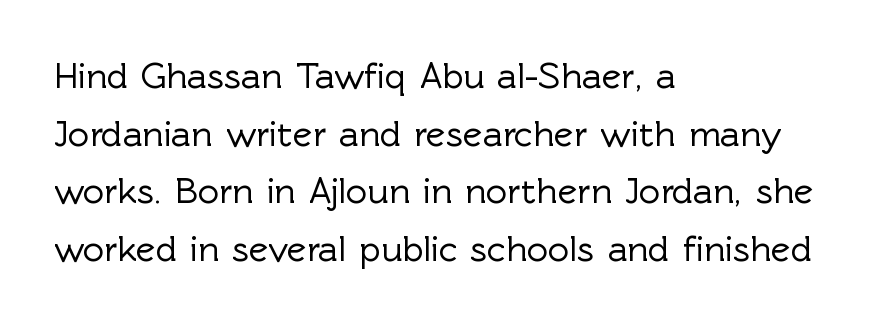
{"serif": "no", "italic": "no", "width": "normal", "x_height": "medium", "monospaced": "no", "underline": "no", "align": "left", "line_spacing": "normal", "line_spacing_ratio": 1.56, "letter_spacing": "normal", "letter_spacing_em": 0.0, "glyph_px": 37}
